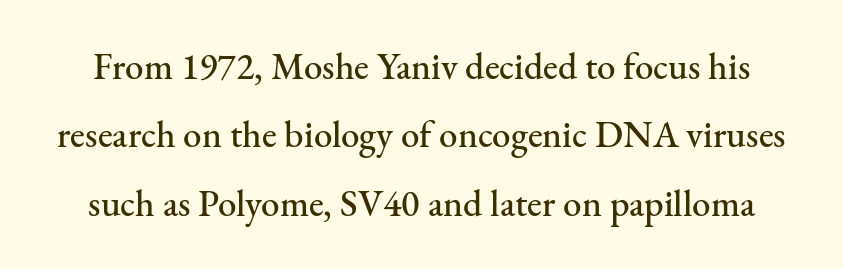
Q: Is the text italic (slanted)? A: No, it is upright.
Q: Is the typeface a serif or a sans-serif typeface? A: Serif.
Q: Is the text underlined? A: No.
Q: Is the spacing between letters normal or unusually wide? A: Normal.
Q: Width (condensed, normal, or wide)? A: Normal.
Q: Stroke contrast? A: Medium.
Q: x-height? A: Small.
Q: Monospaced? A: No.
